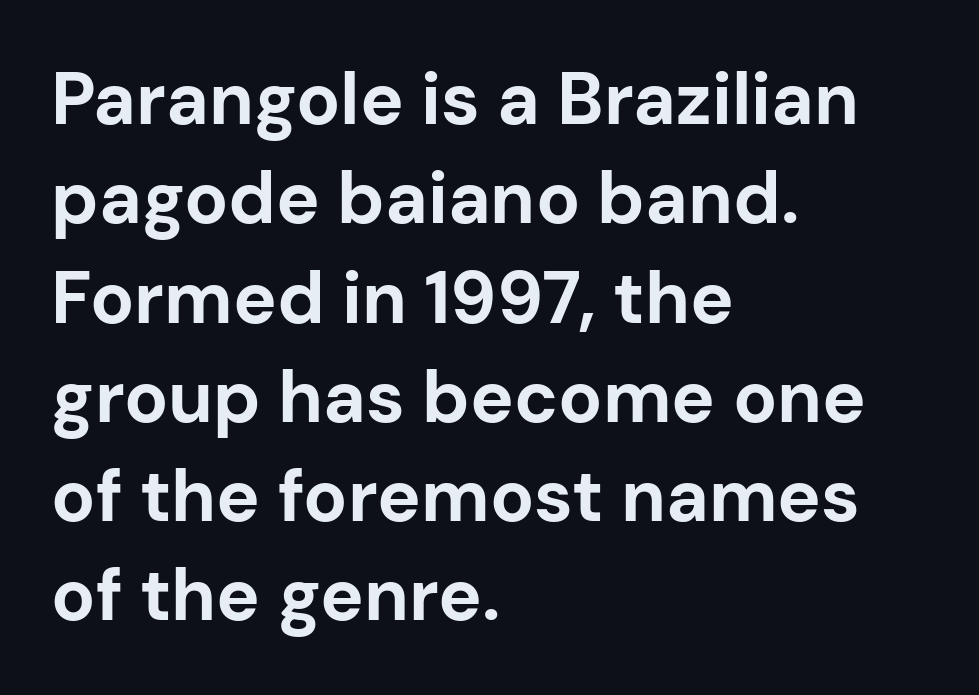
The image shows 73 px bold sans-serif type, upright; set left-aligned, normal line spacing (1.36x), normal letter spacing, not underlined; low stroke contrast and a medium x-height.
